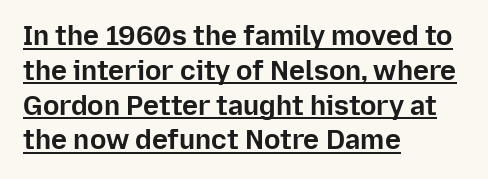
The letters are bold, with thick, heavy strokes. The paragraph has a hard left edge and a soft right edge. Honestly, the underline is the first thing you notice here. Every character sits straight up, as roman type does. Compared with typical paragraphs, the rows here are spaced about the same. How are the letters spaced? Ordinarily, with no added tracking.
